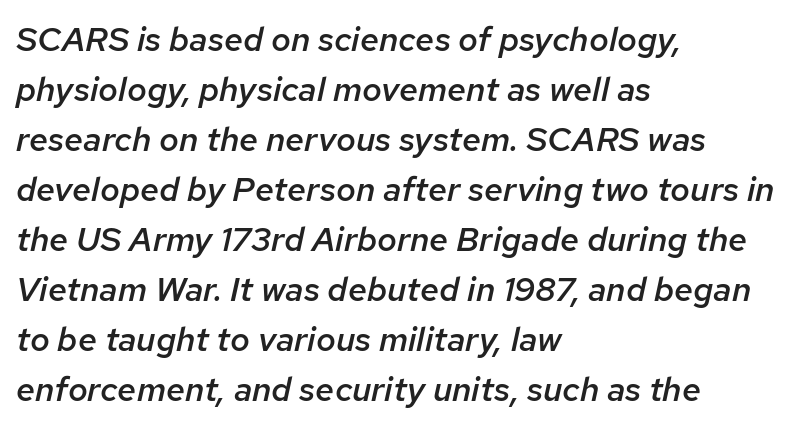
Honestly, the row spacing looks completely unremarkable. Bold? Not quite — semibold, heavier than regular but stopping short. The axis of the letterforms is tilted away from vertical. Looks like regular typesetting: each glyph gets only the width it needs.
